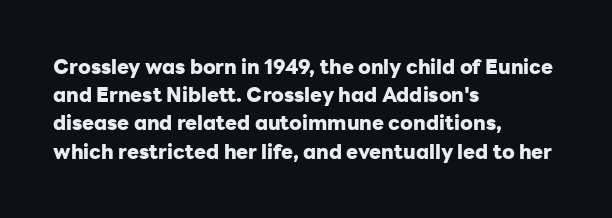
{"italic": "no", "bold": "yes", "underline": "no", "align": "left", "line_spacing": "normal", "line_spacing_ratio": 1.41, "letter_spacing": "normal", "letter_spacing_em": 0.0, "glyph_px": 20}
